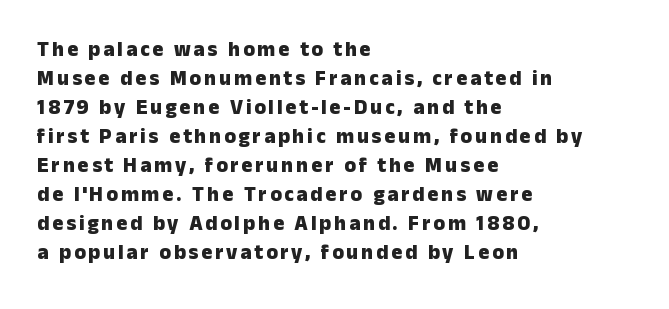
In terms of posture, this sample is upright. The rag falls on the right side of this text block. Each row of text sits above clean, open space. Each new line begins a customary step beneath the previous one. Typographic density is high because the face is bold.
